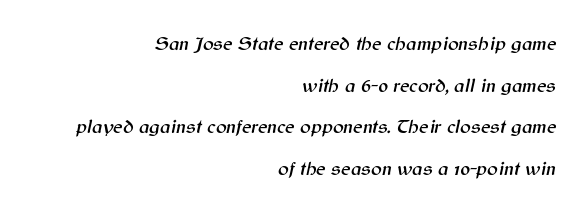
{"italic": "yes", "lean": "right", "slant_degrees": 12, "underline": "no", "align": "right", "line_spacing": "loose", "line_spacing_ratio": 2.08, "letter_spacing": "normal", "letter_spacing_em": 0.0, "glyph_px": 20}
